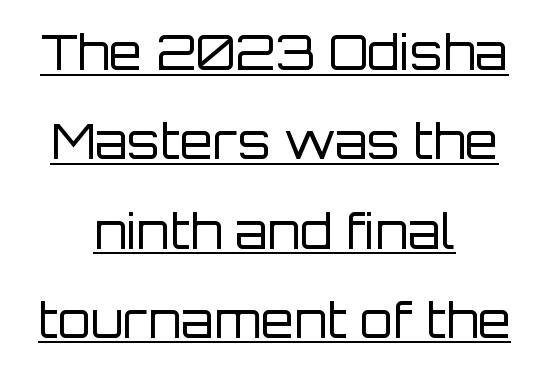
{"serif": "no", "italic": "no", "bold": "no", "weight": "regular", "width": "normal", "stroke_contrast": "low", "x_height": "large", "monospaced": "no", "underline": "yes", "align": "center", "line_spacing_ratio": 1.86, "letter_spacing": "normal", "letter_spacing_em": 0.0, "glyph_px": 48}
